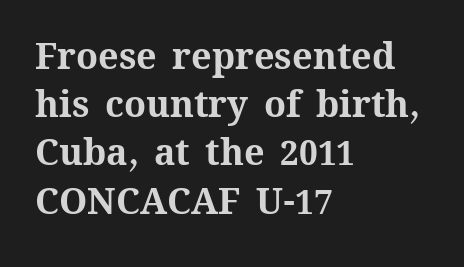
On the weight axis this lands at bold, roughly 700. Here the glyphs are tracked normally, forming tight word shapes. You could not count columns in this text — the font is proportionally spaced. Casual observation: everything's shoved over to the left. Notice how descenders clear the ascenders below comfortably — that's standard leading. Descenders hang freely into open space.
